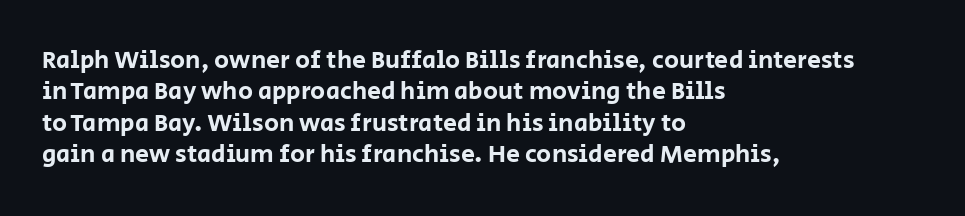
Q: Is the text italic (slanted)? A: No, it is upright.
Q: Is the text underlined? A: No.
Q: How is the paragraph aligned? A: Left-aligned.
Q: Is the spacing between letters normal or unusually wide? A: Normal.
Q: Is the spacing between lines tight, normal or loose? A: Normal.
